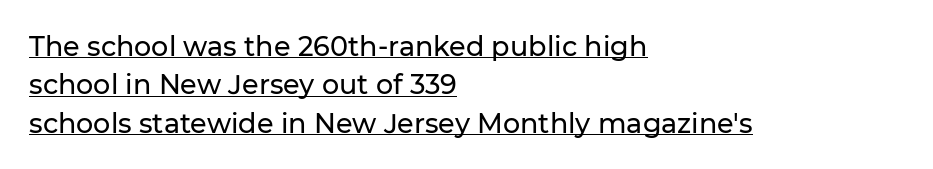
Q: Is the text italic (slanted)? A: No, it is upright.
Q: Is the text underlined? A: Yes.
Q: How is the paragraph aligned? A: Left-aligned.
Q: Is the spacing between letters normal or unusually wide? A: Normal.
Q: Is the spacing between lines tight, normal or loose? A: Normal.
